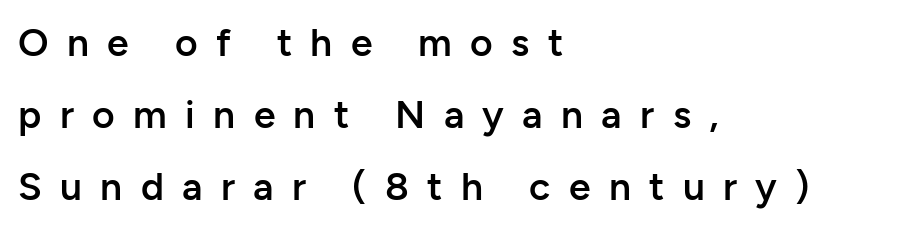
{"serif": "no", "italic": "no", "bold": "semi", "weight": "semibold", "width": "normal", "stroke_contrast": "low", "x_height": "medium", "monospaced": "no", "underline": "no", "align": "left", "line_spacing_ratio": 1.84, "letter_spacing": "wide", "letter_spacing_em": 0.47, "glyph_px": 39}
